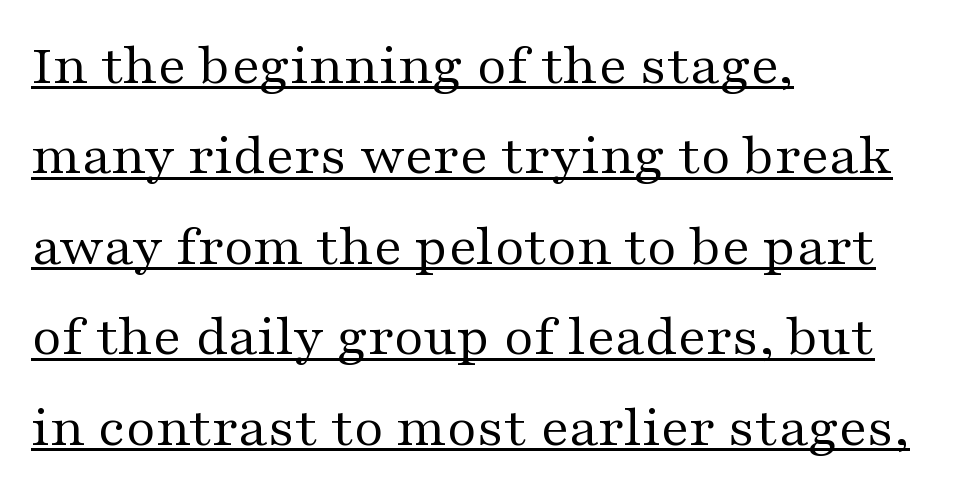
Q: Is the text bold? A: No.
Q: Is the text italic (slanted)? A: No, it is upright.
Q: Is the typeface a serif or a sans-serif typeface? A: Serif.
Q: Is the text underlined? A: Yes.
Q: How is the paragraph aligned? A: Left-aligned.
Q: Is the spacing between letters normal or unusually wide? A: Normal.
Q: Is the spacing between lines tight, normal or loose? A: Normal.
Q: Width (condensed, normal, or wide)? A: Wide.
Q: Stroke contrast? A: Medium.
Q: x-height? A: Medium.
Q: Monospaced? A: No.
